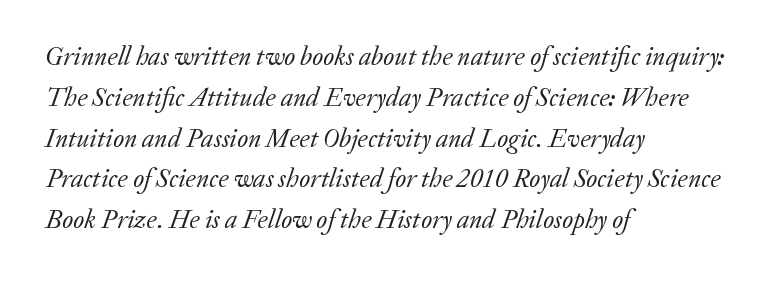
The image shows 26 px text type, italic (leaning right); set left-aligned, normal line spacing (1.57x), normal letter spacing, not underlined.
